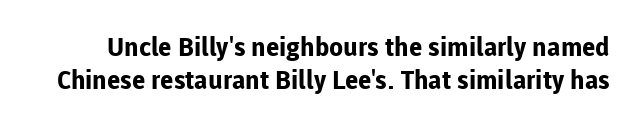
Q: Is the text bold? A: Yes.
Q: Is the text italic (slanted)? A: No, it is upright.
Q: Is the text underlined? A: No.
Q: Is the spacing between letters normal or unusually wide? A: Normal.
Q: Is the spacing between lines tight, normal or loose? A: Normal.
